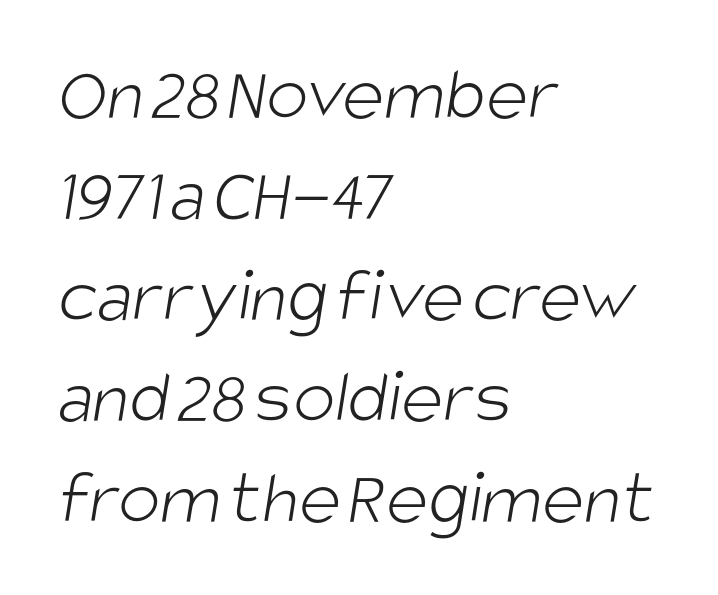
{"serif": "no", "bold": "no", "weight": "light", "width": "condensed", "stroke_contrast": "low", "x_height": "large", "monospaced": "no", "underline": "no", "align": "left", "line_spacing": "normal", "line_spacing_ratio": 1.28, "letter_spacing": "normal", "letter_spacing_em": 0.0, "glyph_px": 79}
